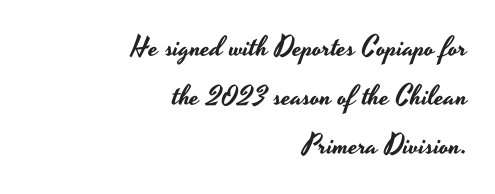
Do the characters align in a grid? No, the font is proportional. Descender tails drop into unmarked territory. These lines are composed in type without serifs. Casual observation: everything's shoved over to the right. Spacing between characters is what you'd get straight out of the box.
